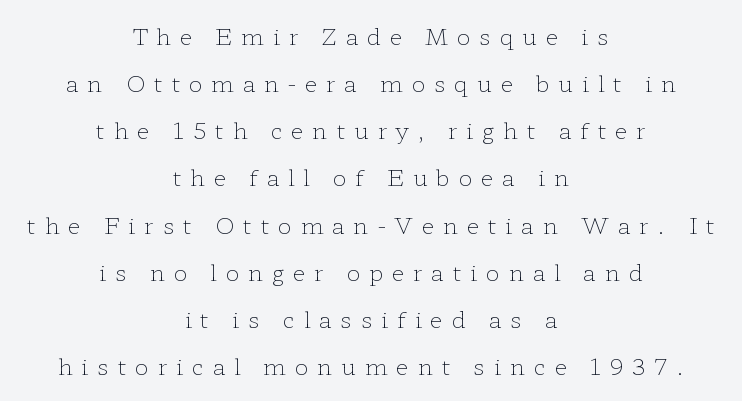
{"italic": "no", "bold": "no", "underline": "no", "align": "center", "line_spacing": "loose", "line_spacing_ratio": 2.05, "letter_spacing": "wide", "letter_spacing_em": 0.38, "glyph_px": 23}
